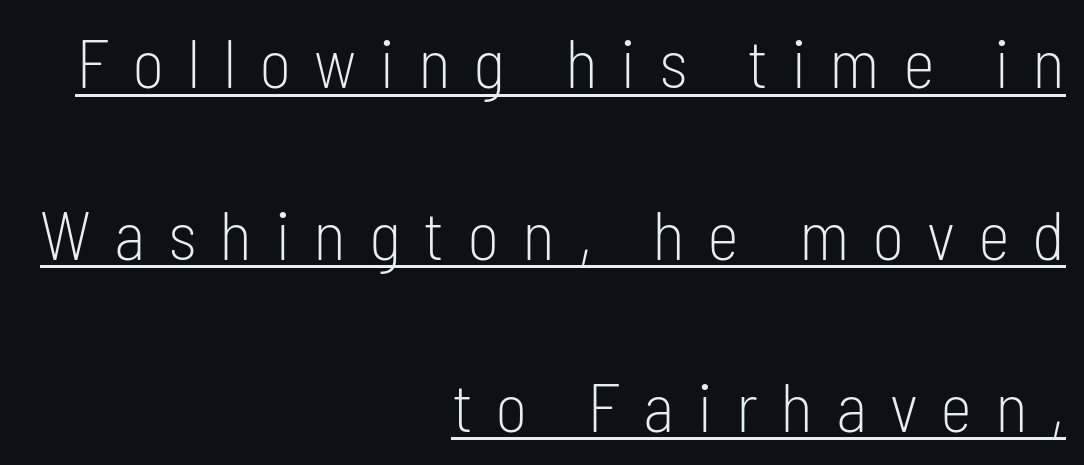
The font's upright variant was chosen for this text. Someone cranked the tracking dial way up on this one. This rendering features underlined lettering. Stroke terminals: plain, sans-serif. Is the stroke heavy? The answer is a plain regular-or-lighter. These lines stack with their right ends in a neat column.
